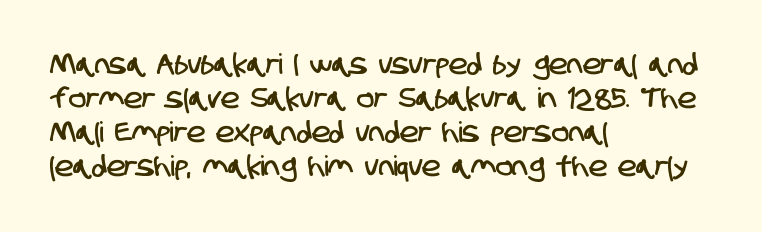
{"serif": "no", "width": "condensed", "stroke_contrast": "low", "x_height": "large", "monospaced": "no", "underline": "no", "align": "left", "line_spacing_ratio": 1.22, "letter_spacing": "normal", "letter_spacing_em": 0.0, "glyph_px": 28}
